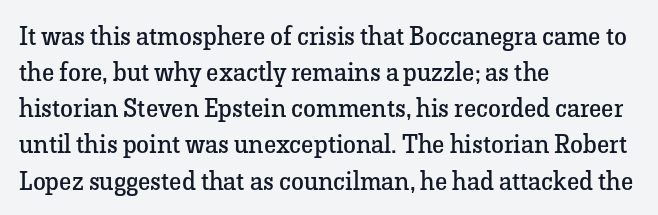
The image shows 26 px text type, upright; set left-aligned, normal line spacing (1.39x), normal letter spacing, not underlined.
